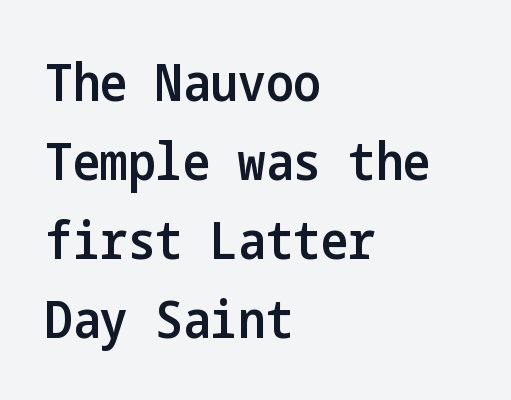
Q: Is the text bold? A: Semi-bold.
Q: Is the text italic (slanted)? A: No, it is upright.
Q: Is the typeface a serif or a sans-serif typeface? A: Sans-serif.
Q: Is the text underlined? A: No.
Q: How is the paragraph aligned? A: Left-aligned.
Q: Is the spacing between letters normal or unusually wide? A: Normal.
Q: Is the spacing between lines tight, normal or loose? A: Normal.
Q: Width (condensed, normal, or wide)? A: Condensed.
Q: Stroke contrast? A: Low.
Q: x-height? A: Medium.
